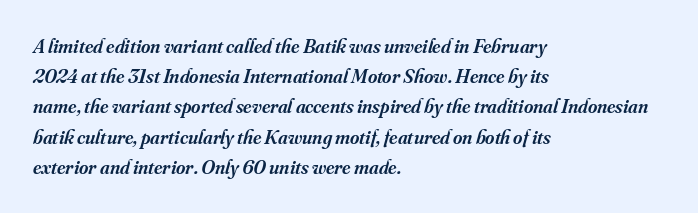
The image shows 20 px text type, italic (leaning right); set left-aligned, normal line spacing (1.51x), normal letter spacing, not underlined.
